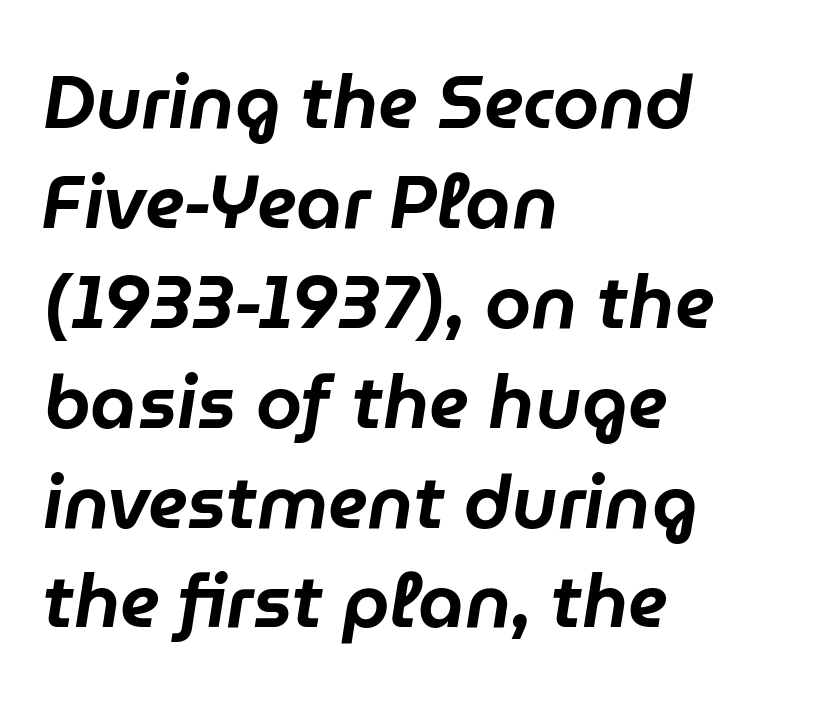
The image shows 74 px text type, italic (leaning right); set left-aligned, normal line spacing (1.35x), normal letter spacing, not underlined; low stroke contrast and a medium x-height.
